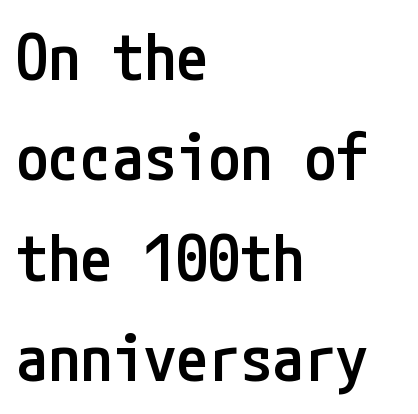
Q: Is the text bold? A: Semi-bold.
Q: Is the text italic (slanted)? A: No, it is upright.
Q: Is the typeface a serif or a sans-serif typeface? A: Sans-serif.
Q: Is the text underlined? A: No.
Q: How is the paragraph aligned? A: Left-aligned.
Q: Is the spacing between letters normal or unusually wide? A: Normal.
Q: Is the spacing between lines tight, normal or loose? A: Normal.
Q: Width (condensed, normal, or wide)? A: Condensed.
Q: Stroke contrast? A: Low.
Q: x-height? A: Medium.
